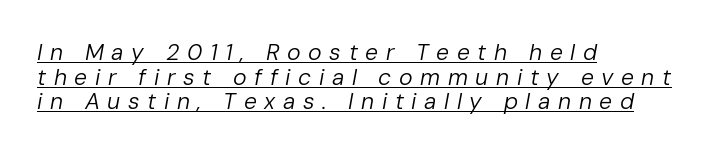
{"italic": "yes", "lean": "right", "slant_degrees": 10, "bold": "no", "underline": "yes", "align": "left", "line_spacing": "tight", "line_spacing_ratio": 1.07, "letter_spacing": "wide", "letter_spacing_em": 0.33, "glyph_px": 23}
